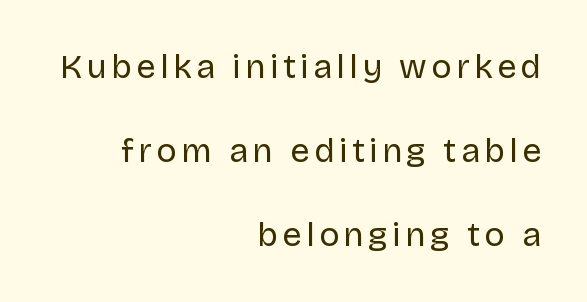
The image shows 34 px regular-weight sans-serif type, upright; set right-aligned, loose line spacing (2.47x), not underlined; low stroke contrast and a large x-height.
